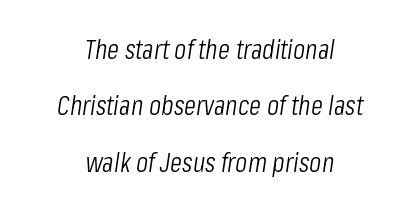
The image shows 28 px light, condensed type, italic (leaning right); set centered, loose line spacing (2.01x), normal letter spacing, not underlined; low stroke contrast and a medium x-height.
